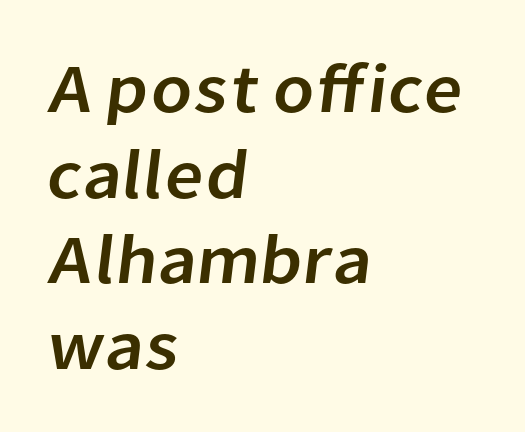
Does the copy run flush right? No — it runs flush left. The type is set solid horizontally, with unmodified tracking. The text was rendered using a sans face with plain stroke endings. Varying glyph widths throughout — classic text-font behaviour. Rule under the text: the space is simply empty.
